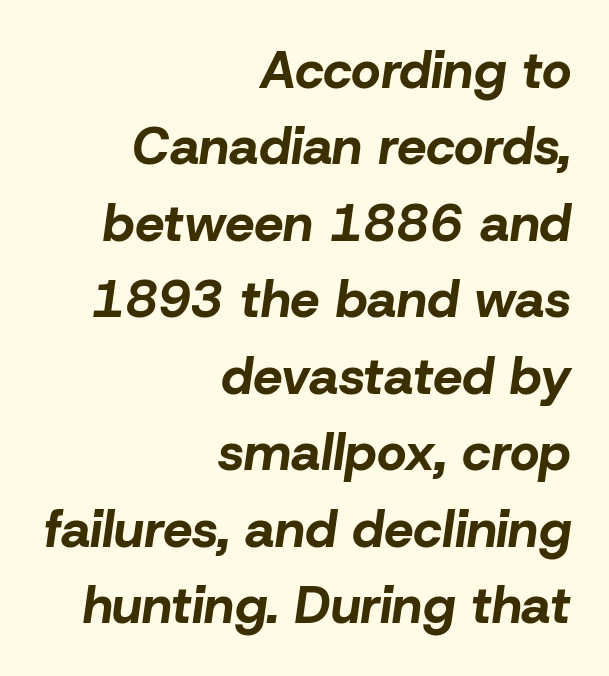
The image shows 52 px bold type, italic (leaning right); set right-aligned, normal line spacing (1.47x), normal letter spacing, not underlined; low stroke contrast and a medium x-height.
